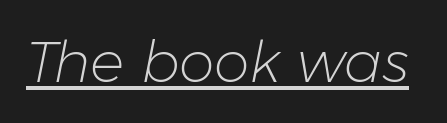
The image shows 57 px light type, italic (leaning right); set normal letter spacing, underlined; low stroke contrast and a medium x-height.
